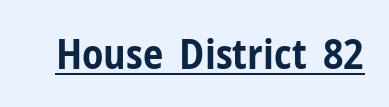
{"serif": "no", "italic": "no", "bold": "yes", "weight": "bold", "width": "condensed", "stroke_contrast": "low", "x_height": "medium", "monospaced": "no", "underline": "yes", "letter_spacing": "normal", "letter_spacing_em": 0.0, "glyph_px": 41}
